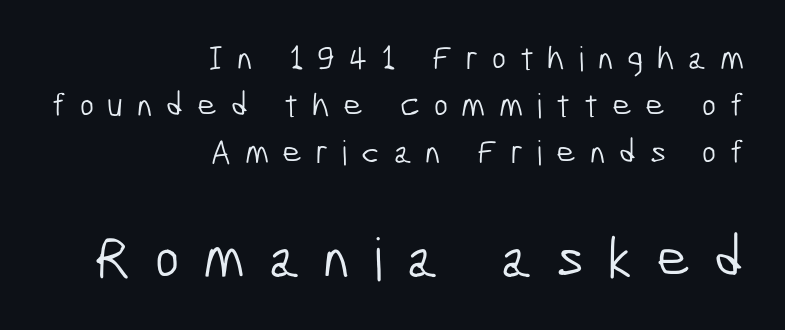
Q: Is the text bold? A: No.
Q: Is the typeface a serif or a sans-serif typeface? A: Sans-serif.
Q: Is the text underlined? A: No.
Q: How is the paragraph aligned? A: Right-aligned.
Q: Is the spacing between letters normal or unusually wide? A: Unusually wide.
Q: Is the spacing between lines tight, normal or loose? A: Normal.
Q: Which block of text is set in a larger size, the first (top) or the second (bottom)? A: The second (bottom) one.
Q: Width (condensed, normal, or wide)? A: Condensed.
Q: Stroke contrast? A: Low.
Q: x-height? A: Medium.
Q: Monospaced? A: No.
